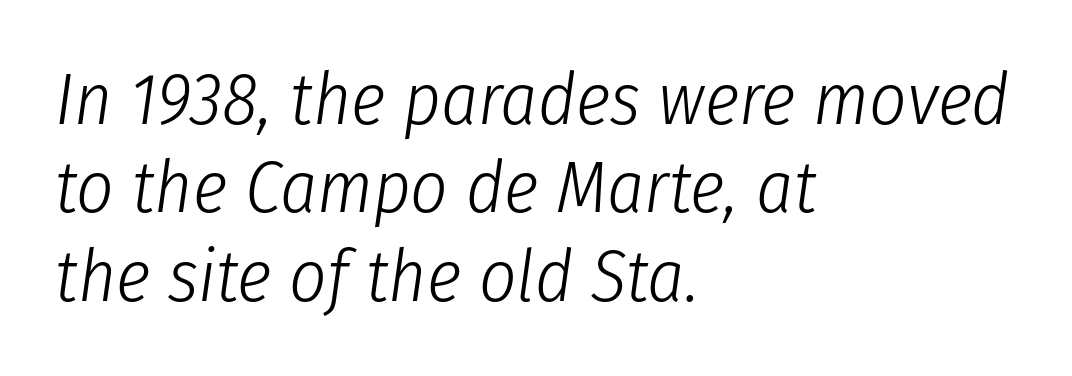
The image shows 73 px light, condensed type, italic (leaning right); set left-aligned, line spacing 1.21x, normal letter spacing, not underlined; low stroke contrast and a medium x-height.
